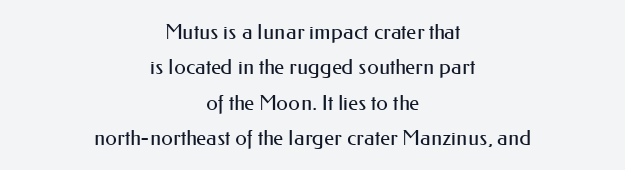
Q: Is the text bold? A: No.
Q: Is the text italic (slanted)? A: No, it is upright.
Q: Is the text underlined? A: No.
Q: How is the paragraph aligned? A: Centered.
Q: Is the spacing between letters normal or unusually wide? A: Normal.
Q: Is the spacing between lines tight, normal or loose? A: Normal.
